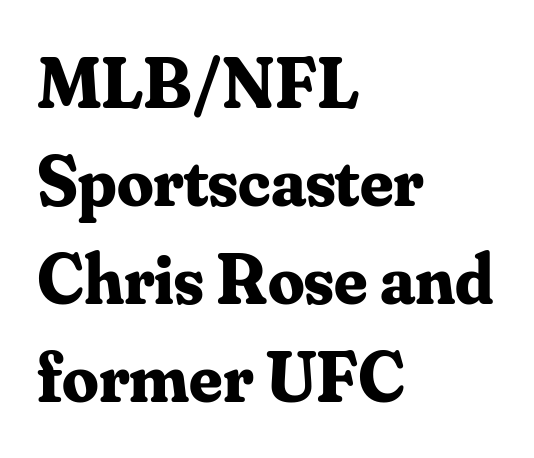
{"serif": "yes", "italic": "no", "bold": "yes", "weight": "bold", "width": "normal", "stroke_contrast": "medium", "x_height": "small", "monospaced": "no", "underline": "no", "align": "left", "line_spacing": "normal", "line_spacing_ratio": 1.36, "letter_spacing": "normal", "letter_spacing_em": 0.0, "glyph_px": 72}
